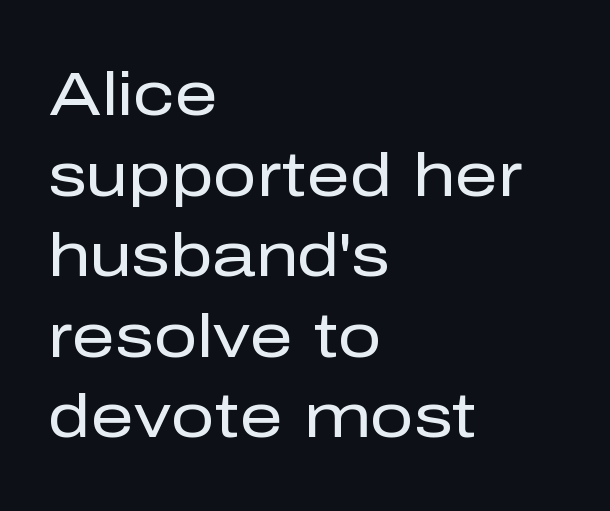
Looks like regular typesetting: each glyph gets only the width it needs. Caption: standard tracking, unaltered. Line spacing here is normal. Caption: multi-line text, flush left, ragged right. The face looks like a standard text weight, possibly lighter. Examine the stroke ends and you'll find no serifs.
